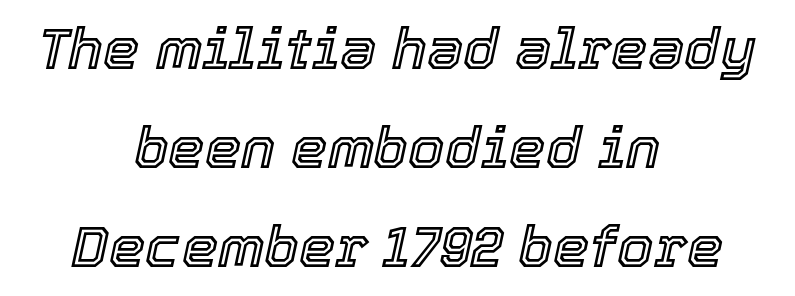
{"italic": "yes", "lean": "right", "slant_degrees": 12, "width": "normal", "x_height": "medium", "monospaced": "no", "underline": "no", "align": "center", "line_spacing_ratio": 1.71, "letter_spacing": "normal", "letter_spacing_em": 0.0, "glyph_px": 58}
